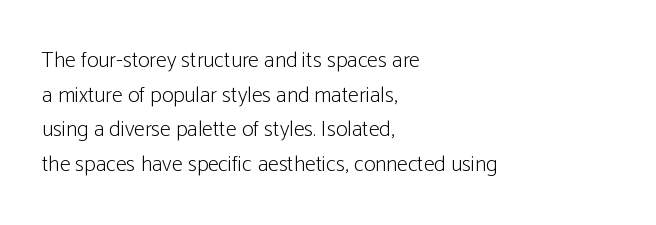
{"italic": "no", "bold": "no", "underline": "no", "align": "left", "line_spacing": "normal", "line_spacing_ratio": 1.57, "letter_spacing": "normal", "letter_spacing_em": 0.0, "glyph_px": 22}
